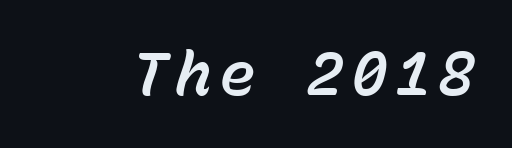
The image shows 61 px text type, italic (leaning right), monospaced; set not underlined; low stroke contrast and a medium x-height.
